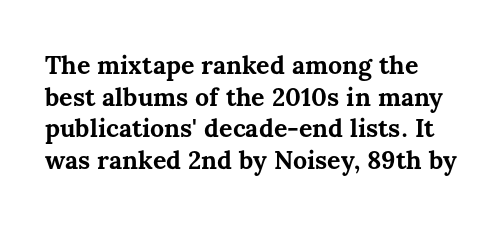
Q: Is the text bold? A: Yes.
Q: Is the text italic (slanted)? A: No, it is upright.
Q: Is the text underlined? A: No.
Q: Is the spacing between letters normal or unusually wide? A: Normal.
Q: Is the spacing between lines tight, normal or loose? A: Normal.
